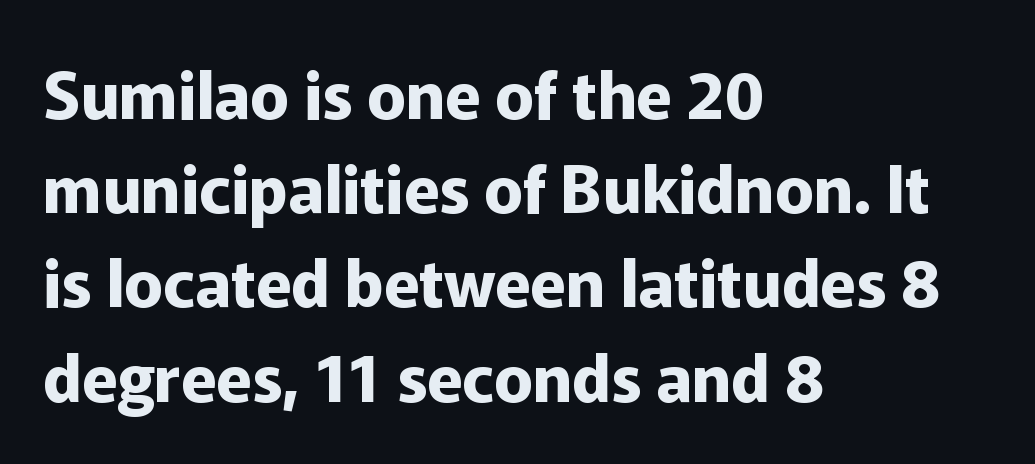
{"serif": "no", "italic": "no", "bold": "yes", "weight": "bold", "width": "normal", "stroke_contrast": "low", "x_height": "medium", "monospaced": "no", "underline": "no", "align": "left", "line_spacing": "normal", "line_spacing_ratio": 1.45, "letter_spacing": "normal", "letter_spacing_em": 0.0, "glyph_px": 65}
